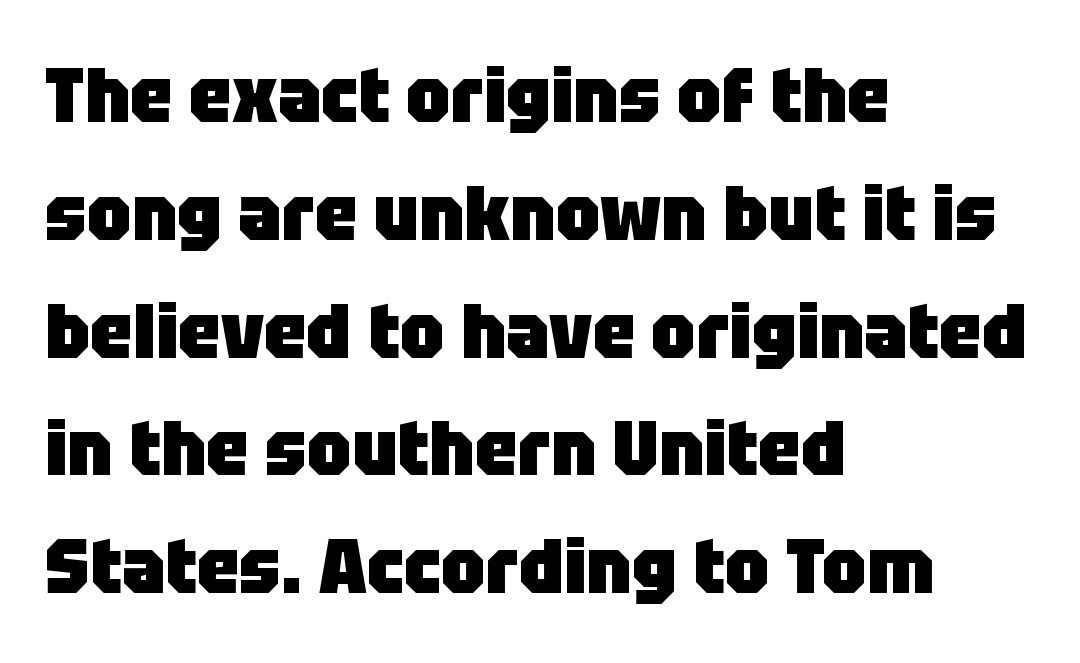
{"serif": "no", "italic": "no", "bold": "yes", "weight": "heavy", "width": "normal", "stroke_contrast": "low", "x_height": "large", "monospaced": "no", "underline": "no", "align": "left", "line_spacing": "normal", "line_spacing_ratio": 1.53, "letter_spacing": "normal", "letter_spacing_em": 0.0, "glyph_px": 77}
